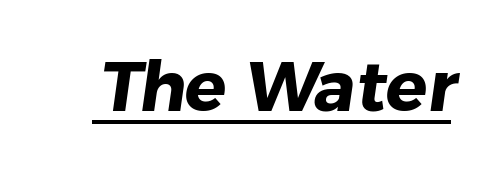
{"serif": "no", "bold": "yes", "weight": "heavy", "width": "normal", "stroke_contrast": "low", "x_height": "medium", "monospaced": "no", "underline": "yes", "letter_spacing": "normal", "letter_spacing_em": 0.0, "glyph_px": 69}
